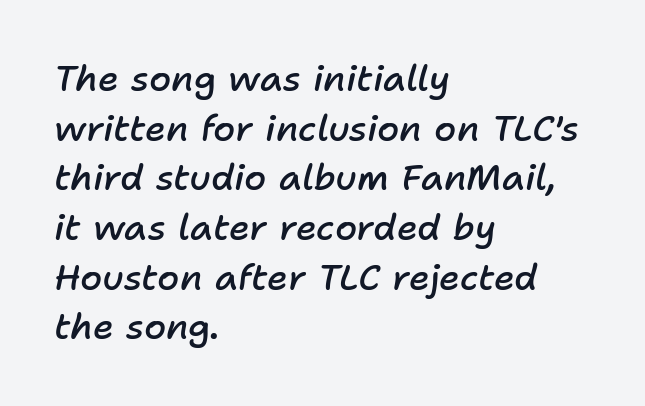
The image shows 36 px semibold type, italic (leaning right); set left-aligned, normal line spacing (1.38x), normal letter spacing, not underlined; low stroke contrast and a medium x-height.
